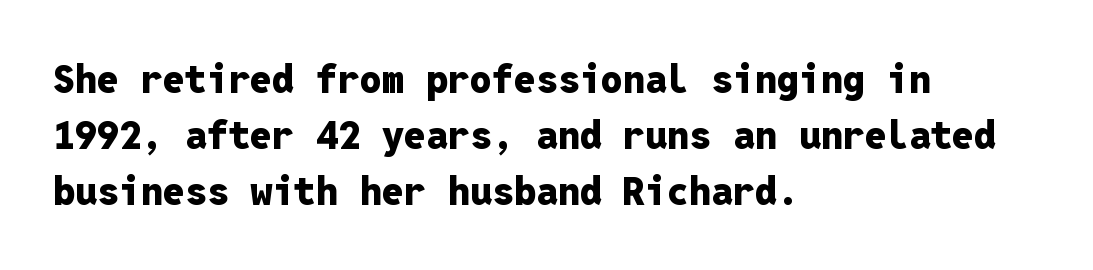
The letters carry no serifs — their stems end cleanly without finishing strokes. The letters stand straight up with perfectly vertical stems. Think of a typewriter: that constant character pitch is what you see here. Baseline-to-baseline distance is the conventional proportion of letter height. The zone under the glyphs is completely vacant.
